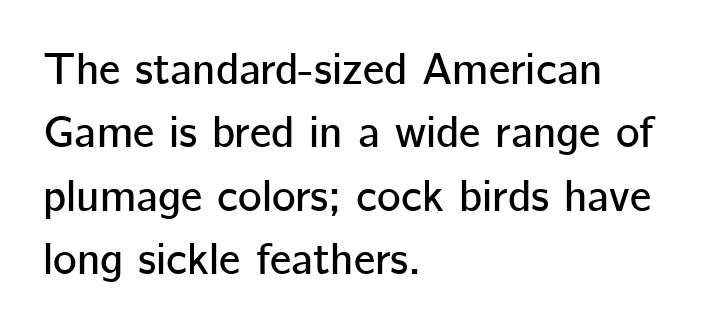
{"serif": "no", "italic": "no", "width": "normal", "stroke_contrast": "low", "x_height": "medium", "monospaced": "no", "underline": "no", "align": "left", "line_spacing": "normal", "line_spacing_ratio": 1.41, "letter_spacing": "normal", "letter_spacing_em": 0.0, "glyph_px": 45}
